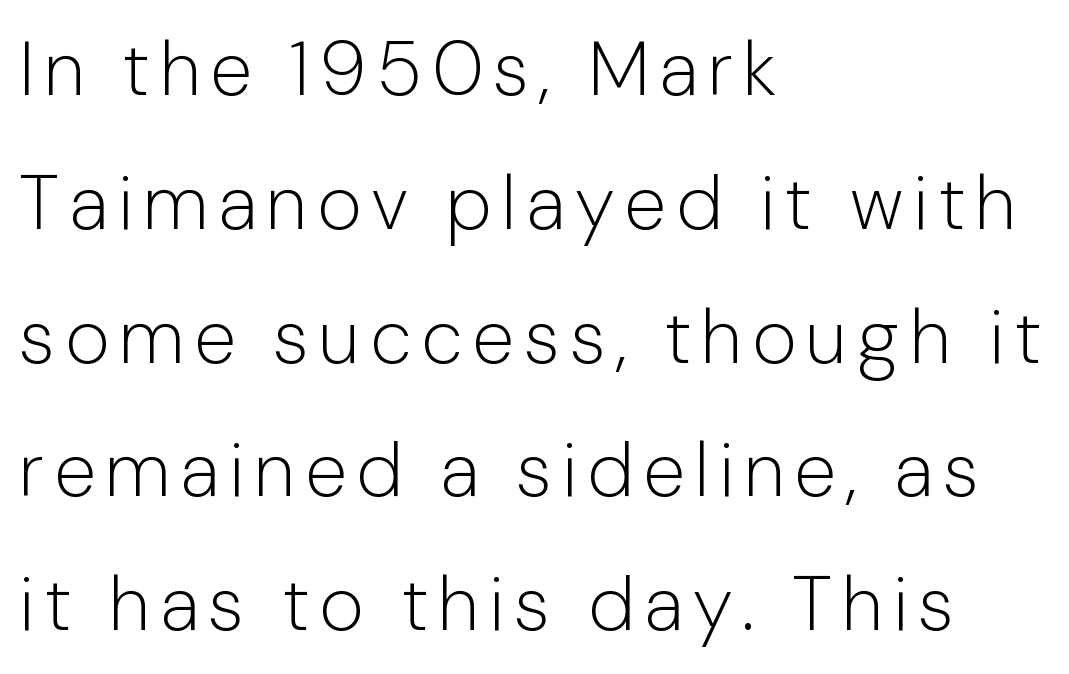
{"serif": "no", "italic": "no", "bold": "no", "weight": "light", "width": "normal", "stroke_contrast": "low", "x_height": "medium", "monospaced": "no", "underline": "no", "align": "left", "line_spacing_ratio": 1.76, "glyph_px": 76}
